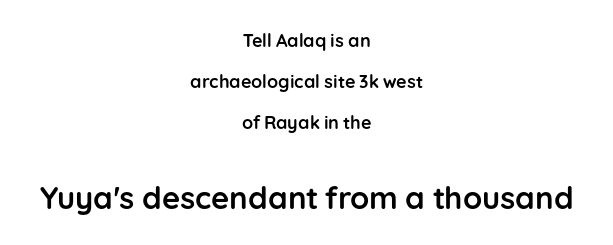
These lines were composed using upright roman letters. Notice how thick the strokes are: this is what a full bold looks like. Casual observation: everything's sitting right in the middle. A clean baseline with only descenders dipping below it. The typeface chosen for these lines omits serifs. Character widths vary here, with narrow letters taking less room than wide ones.
